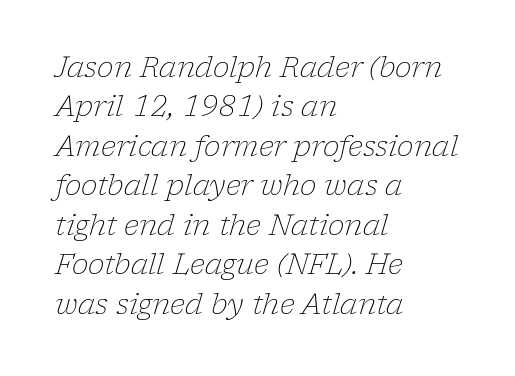
Students, observe: this is what conventionally led text looks like. The foot of each line stays bare and open. Each line starts at the same left margin while the right side varies. Stems and bowls with no extra thickness — not bold. Italic? Definitely — the glyphs are oblique. You could not count columns in this text — the font is proportionally spaced.
